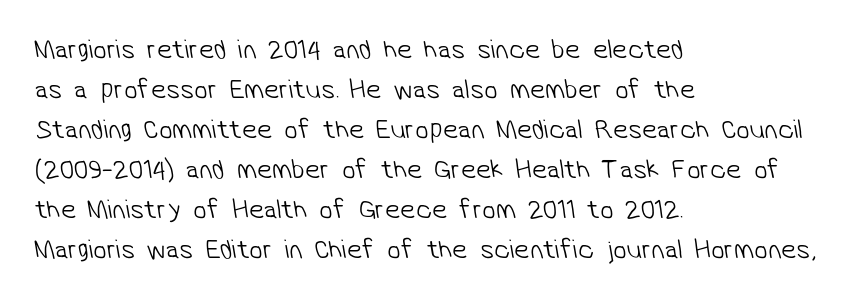
{"bold": "no", "underline": "no", "align": "left", "line_spacing": "normal", "line_spacing_ratio": 1.48, "letter_spacing": "normal", "letter_spacing_em": 0.0, "glyph_px": 27}
